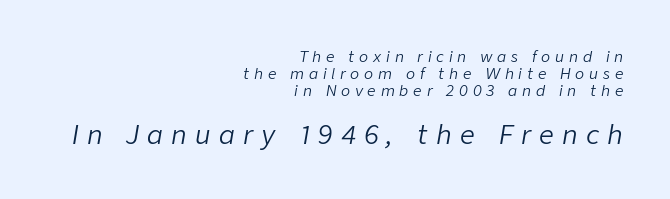
The image shows 26 px text type, italic (leaning right); set right-aligned, tight line spacing (1.14x), unusually wide letter spacing (+0.32 em), not underlined; the second (bottom) block is 1.73x larger.
